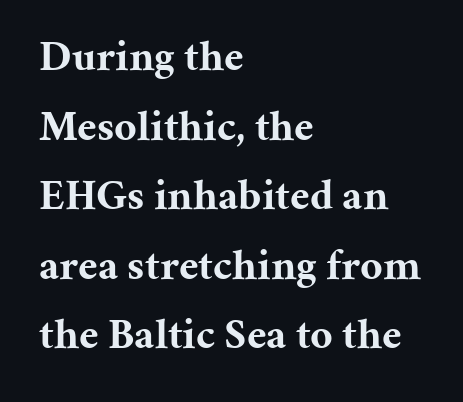
Q: Is the text bold? A: Yes.
Q: Is the text italic (slanted)? A: No, it is upright.
Q: Is the typeface a serif or a sans-serif typeface? A: Serif.
Q: Is the text underlined? A: No.
Q: How is the paragraph aligned? A: Left-aligned.
Q: Is the spacing between letters normal or unusually wide? A: Normal.
Q: Is the spacing between lines tight, normal or loose? A: Normal.
Q: Width (condensed, normal, or wide)? A: Normal.
Q: Stroke contrast? A: Medium.
Q: x-height? A: Medium.
Q: Monospaced? A: No.
